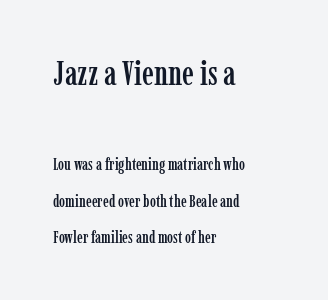
The image shows 33 px condensed serif type, upright; set left-aligned, loose line spacing (2.27x), normal letter spacing, not underlined; the first (top) block is 2.06x larger; low stroke contrast and a medium x-height.
